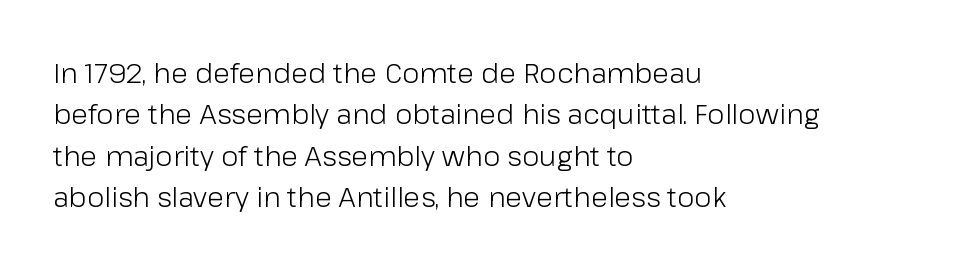
The image shows 28 px light sans-serif type, upright; set left-aligned, normal line spacing (1.48x), normal letter spacing, not underlined; low stroke contrast and a medium x-height.
